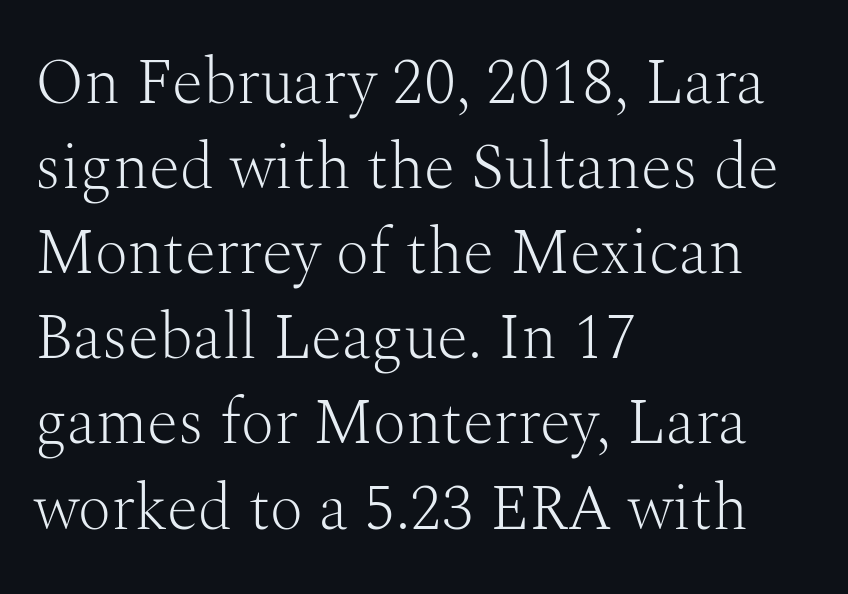
{"serif": "yes", "italic": "no", "bold": "no", "weight": "light", "width": "normal", "stroke_contrast": "medium", "x_height": "medium", "monospaced": "no", "underline": "no", "align": "left", "line_spacing": "normal", "line_spacing_ratio": 1.33, "letter_spacing": "normal", "letter_spacing_em": 0.0, "glyph_px": 64}
